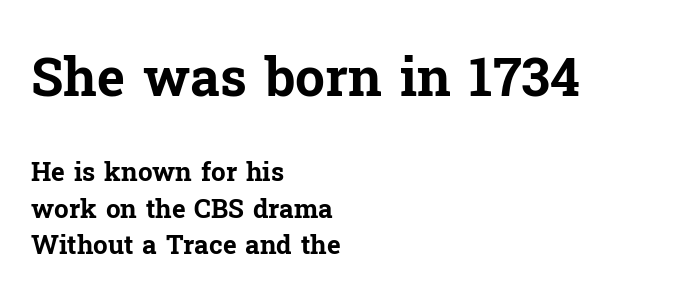
Posture: vertical. The rendering shows small feet on the letterforms — a serif design. The upper block of text is set noticeably larger than the block beneath it. The string is rendered with underlining switched off. Looks like regular typesetting: each glyph gets only the width it needs. Baseline-to-baseline distance is the conventional proportion of letter height.
